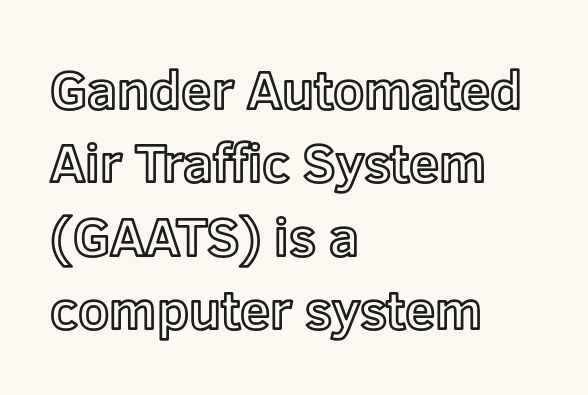
{"italic": "no", "width": "normal", "x_height": "medium", "monospaced": "no", "underline": "no", "align": "left", "line_spacing": "normal", "line_spacing_ratio": 1.36, "letter_spacing": "normal", "letter_spacing_em": 0.0, "glyph_px": 54}
